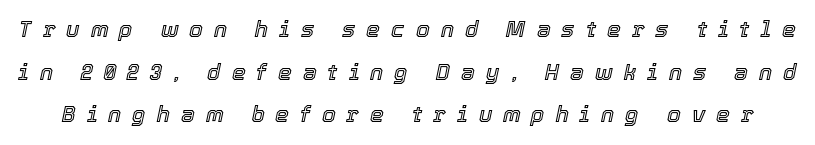
Q: Is the text italic (slanted)? A: Yes, it leans right by about 12 degrees.
Q: Is the text underlined? A: No.
Q: Is the spacing between letters normal or unusually wide? A: Unusually wide.
Q: Is the spacing between lines tight, normal or loose? A: Loose.
